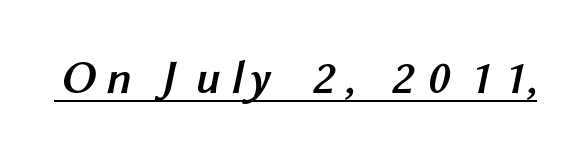
{"serif": "no", "bold": "yes", "weight": "semibold", "width": "normal", "stroke_contrast": "medium", "x_height": "medium", "monospaced": "no", "underline": "yes", "letter_spacing": "wide", "letter_spacing_em": 0.26, "glyph_px": 47}
